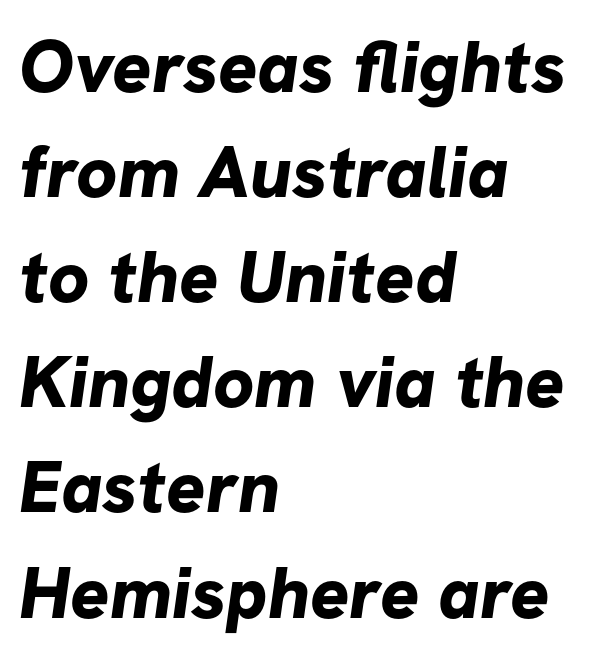
The image shows 73 px bold sans-serif type; set left-aligned, normal line spacing (1.44x), normal letter spacing, not underlined; low stroke contrast and a medium x-height.
